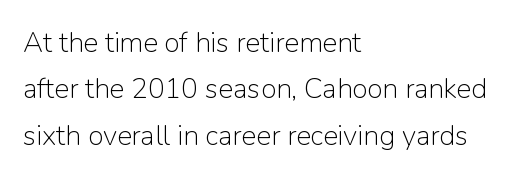
Q: Is the text bold? A: No.
Q: Is the text italic (slanted)? A: No, it is upright.
Q: Is the typeface a serif or a sans-serif typeface? A: Sans-serif.
Q: Is the text underlined? A: No.
Q: How is the paragraph aligned? A: Left-aligned.
Q: Is the spacing between letters normal or unusually wide? A: Normal.
Q: Is the spacing between lines tight, normal or loose? A: Normal.
Q: Width (condensed, normal, or wide)? A: Normal.
Q: Stroke contrast? A: Low.
Q: x-height? A: Medium.
Q: Monospaced? A: No.
